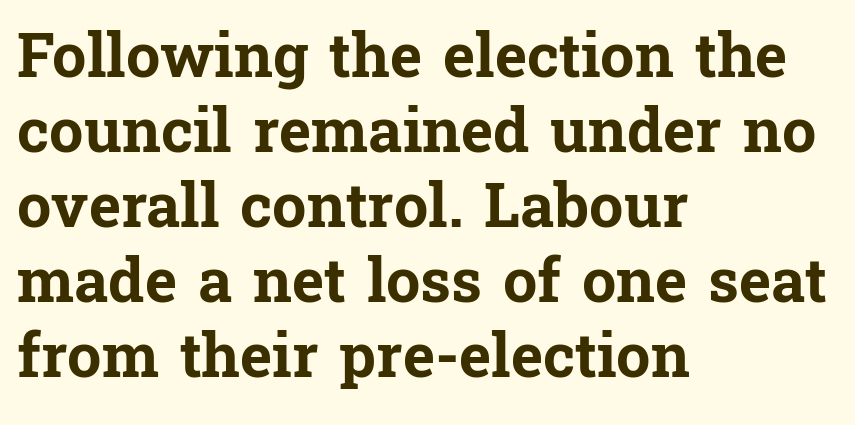
Q: Is the text bold? A: Yes.
Q: Is the text italic (slanted)? A: No, it is upright.
Q: Is the typeface a serif or a sans-serif typeface? A: Serif.
Q: Is the text underlined? A: No.
Q: How is the paragraph aligned? A: Left-aligned.
Q: Is the spacing between letters normal or unusually wide? A: Normal.
Q: Width (condensed, normal, or wide)? A: Normal.
Q: Stroke contrast? A: Low.
Q: x-height? A: Medium.
Q: Monospaced? A: No.
